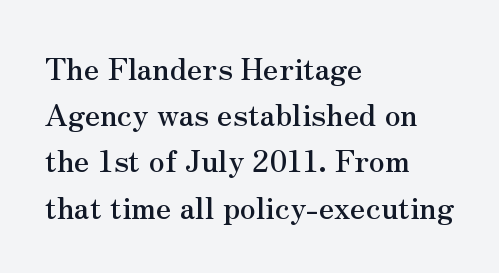
Q: Is the text italic (slanted)? A: No, it is upright.
Q: Is the typeface a serif or a sans-serif typeface? A: Serif.
Q: Is the text underlined? A: No.
Q: How is the paragraph aligned? A: Left-aligned.
Q: Is the spacing between letters normal or unusually wide? A: Normal.
Q: Is the spacing between lines tight, normal or loose? A: Normal.
Q: Width (condensed, normal, or wide)? A: Normal.
Q: Stroke contrast? A: Medium.
Q: x-height? A: Small.
Q: Monospaced? A: No.
